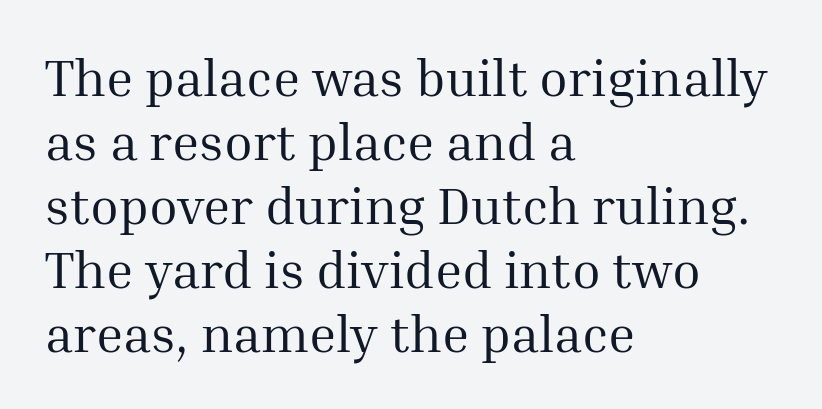
Q: Is the text bold? A: No.
Q: Is the text italic (slanted)? A: No, it is upright.
Q: Is the typeface a serif or a sans-serif typeface? A: Serif.
Q: Is the text underlined? A: No.
Q: How is the paragraph aligned? A: Left-aligned.
Q: Is the spacing between letters normal or unusually wide? A: Normal.
Q: Width (condensed, normal, or wide)? A: Normal.
Q: Stroke contrast? A: Medium.
Q: x-height? A: Medium.
Q: Monospaced? A: No.
